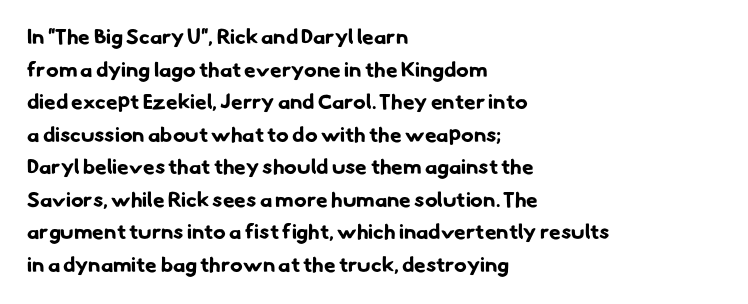
Just letters on the line, the space beneath them empty. If you measured baseline to baseline, you'd find a middling distance. As a designer I'd log this as weight 700, bold. This sample is left-justified, so line endings fall wherever the words run out. Inter-character spacing is left at the font's built-in metrics.
